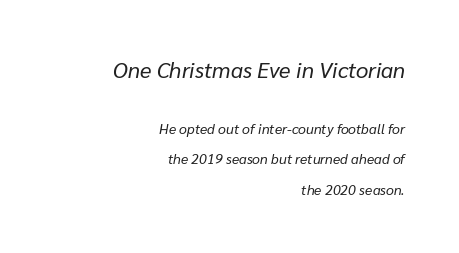
Q: Is the text bold? A: No.
Q: Is the text italic (slanted)? A: Yes, it leans right by about 10 degrees.
Q: Is the text underlined? A: No.
Q: How is the paragraph aligned? A: Right-aligned.
Q: Is the spacing between letters normal or unusually wide? A: Normal.
Q: Is the spacing between lines tight, normal or loose? A: Loose.
Q: Which block of text is set in a larger size, the first (top) or the second (bottom)? A: The first (top) one.
